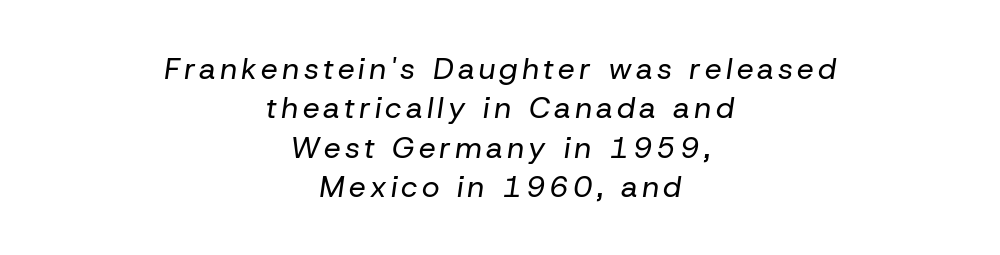
The image shows 30 px regular-weight type, italic (leaning right); set centered, normal line spacing (1.31x), not underlined; low stroke contrast and a medium x-height.
